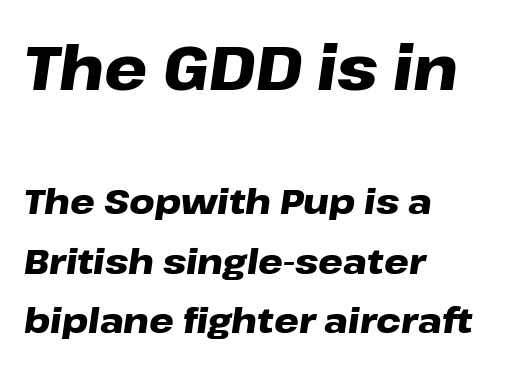
Alignment: flush left. The letters advance in unequal steps, a hallmark of proportional type. The gaps between neighbouring characters are ordinary and unremarkable. Normally led — the rows are evenly, conventionally spaced.
